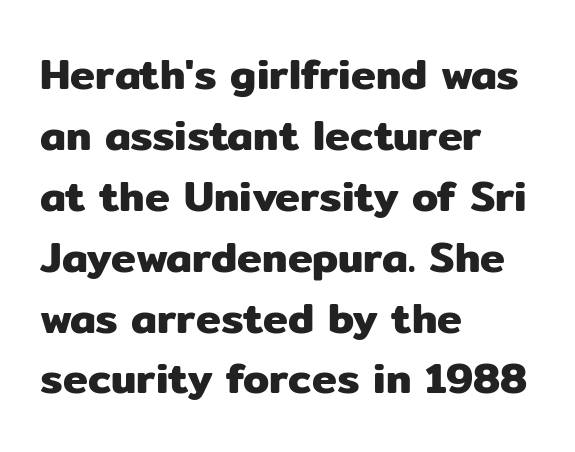
Only glyphs here, with clear space below each row. These lines are rendered in a variable-pitch font. The paragraph has a hard left edge and a soft right edge. Tall strokes in this sample are plumb rather than angled. Stroke terminals: plain, sans-serif.
